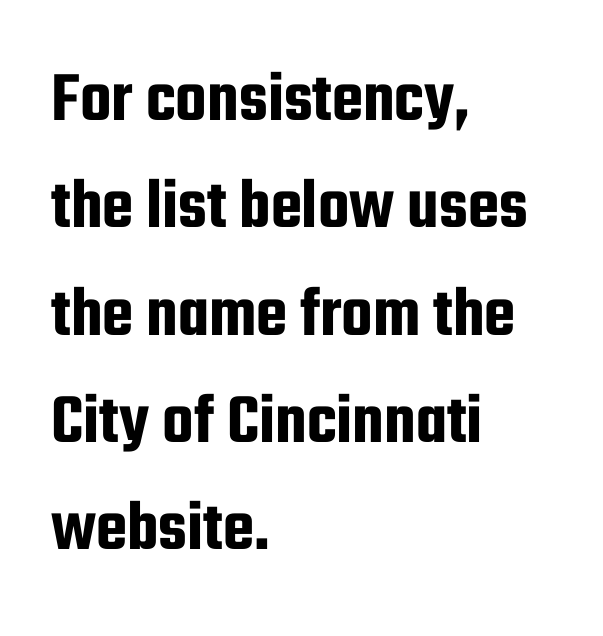
Q: Is the text italic (slanted)? A: No, it is upright.
Q: Is the typeface a serif or a sans-serif typeface? A: Sans-serif.
Q: Is the text underlined? A: No.
Q: How is the paragraph aligned? A: Left-aligned.
Q: Is the spacing between letters normal or unusually wide? A: Normal.
Q: Is the spacing between lines tight, normal or loose? A: Normal.
Q: Width (condensed, normal, or wide)? A: Condensed.
Q: Stroke contrast? A: Low.
Q: x-height? A: Medium.
Q: Monospaced? A: No.
